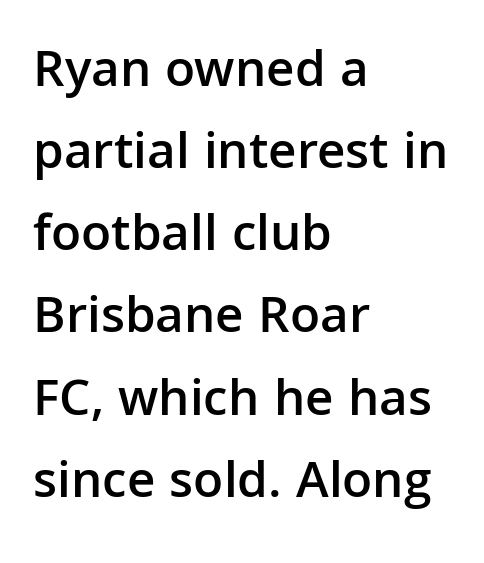
Regular leading. The lines in this sample share a left origin and differ only in where they stop. If you drew a line through each stem, it would be perfectly vertical. These lines keep a tight, regular rhythm from letter to letter. Serifs: no, the terminals of the letterforms are clean.
